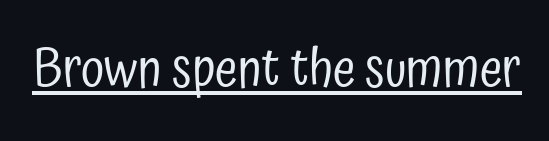
{"serif": "no", "italic": "no", "bold": "no", "weight": "regular", "width": "condensed", "stroke_contrast": "low", "x_height": "medium", "monospaced": "no", "underline": "yes", "letter_spacing": "normal", "letter_spacing_em": 0.0, "glyph_px": 52}
